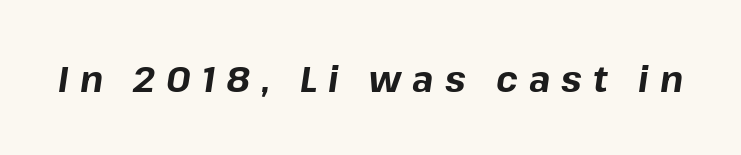
The image shows 37 px bold type, italic (leaning right); set unusually wide letter spacing (+0.3 em), not underlined; low stroke contrast and a medium x-height.
